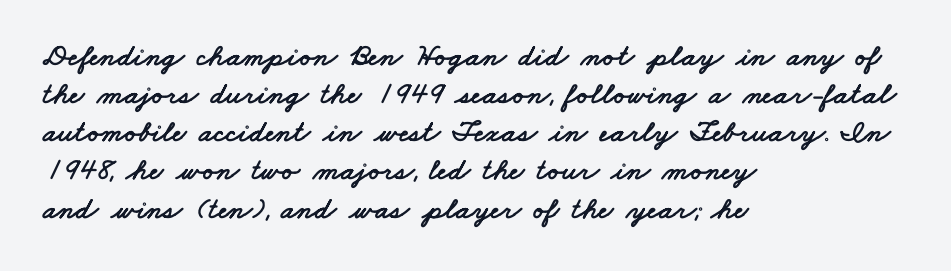
Q: Is the typeface a serif or a sans-serif typeface? A: Sans-serif.
Q: Is the text underlined? A: No.
Q: How is the paragraph aligned? A: Left-aligned.
Q: Is the spacing between letters normal or unusually wide? A: Normal.
Q: Width (condensed, normal, or wide)? A: Wide.
Q: Stroke contrast? A: Low.
Q: x-height? A: Small.
Q: Monospaced? A: No.
